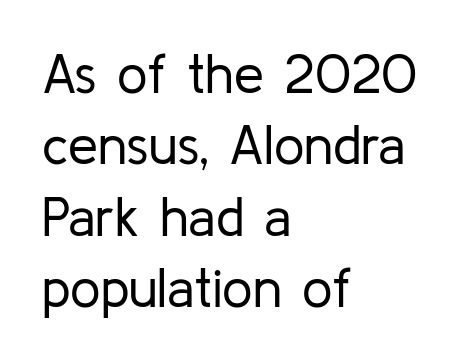
The image shows 54 px regular-weight sans-serif type, upright; set left-aligned, normal line spacing (1.32x), normal letter spacing, not underlined; low stroke contrast and a medium x-height.
